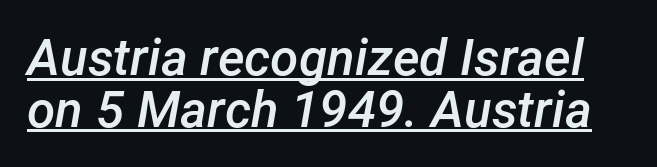
If you measured baseline to baseline, you'd find a short distance. Do the characters align in a grid? No, the font is proportional. The lettering tilts uniformly, giving the passage an italic look. The glyphs are accompanied by a horizontal stroke just below them. The horizontal fit of the characters is conventional and even.
